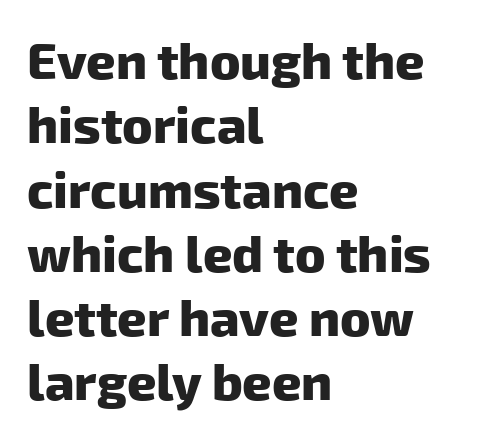
The image shows 51 px heavy sans-serif type; set left-aligned, normal line spacing (1.26x), normal letter spacing, not underlined; low stroke contrast and a medium x-height.
